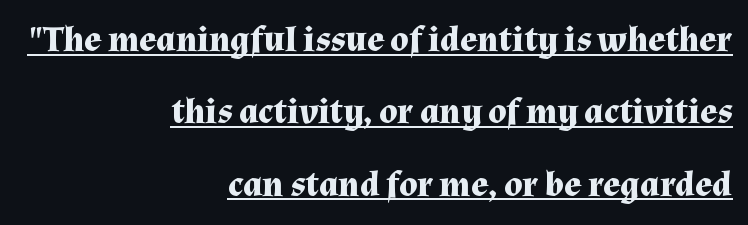
{"serif": "yes", "italic": "no", "bold": "yes", "weight": "bold", "width": "normal", "stroke_contrast": "medium", "x_height": "medium", "monospaced": "no", "underline": "yes", "align": "right", "line_spacing": "loose", "line_spacing_ratio": 2.01, "letter_spacing": "normal", "letter_spacing_em": 0.0, "glyph_px": 36}
